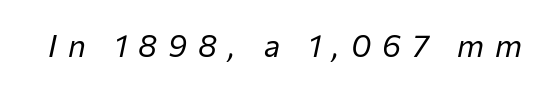
{"italic": "yes", "lean": "right", "slant_degrees": 12, "bold": "no", "weight": "regular", "width": "normal", "stroke_contrast": "low", "x_height": "medium", "monospaced": "no", "underline": "no", "letter_spacing": "wide", "letter_spacing_em": 0.36, "glyph_px": 31}
